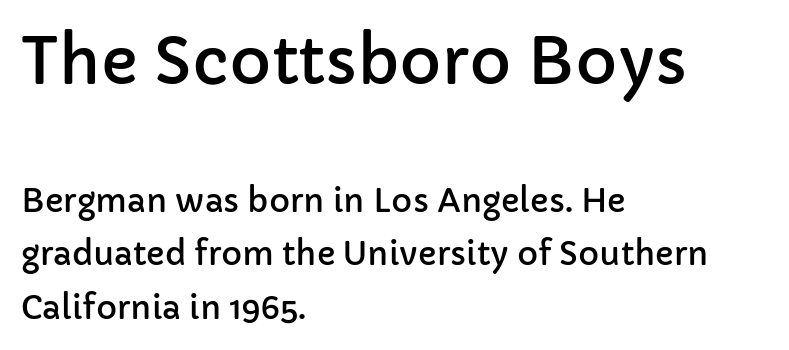
The image shows 64 px sans-serif type, upright; set left-aligned, normal line spacing (1.68x), normal letter spacing, not underlined; the first (top) block is 2.0x larger; low stroke contrast and a medium x-height.
